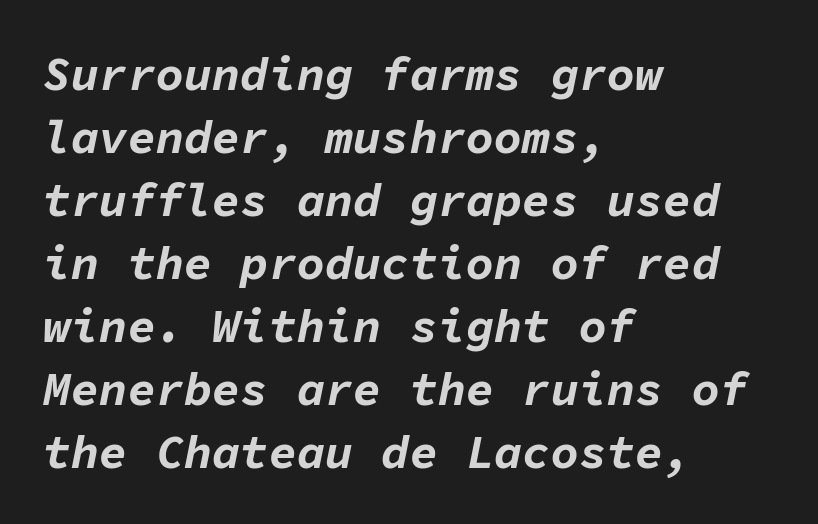
The image shows 47 px bold type, italic (leaning right), monospaced; set left-aligned, normal line spacing (1.34x), normal letter spacing, not underlined; low stroke contrast and a medium x-height.
